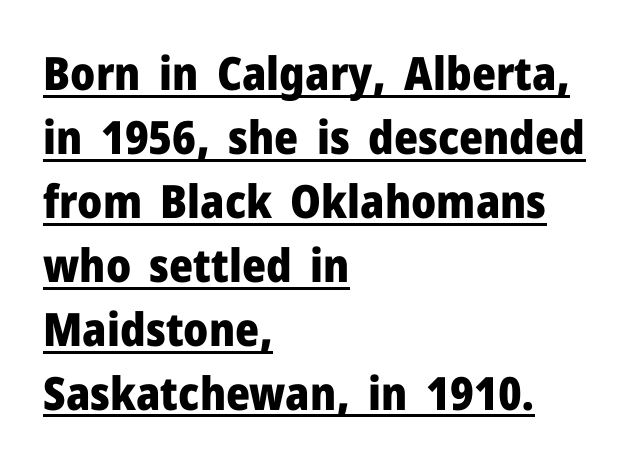
Q: Is the text bold? A: Yes.
Q: Is the text italic (slanted)? A: No, it is upright.
Q: Is the typeface a serif or a sans-serif typeface? A: Sans-serif.
Q: Is the text underlined? A: Yes.
Q: How is the paragraph aligned? A: Left-aligned.
Q: Is the spacing between letters normal or unusually wide? A: Normal.
Q: Is the spacing between lines tight, normal or loose? A: Normal.
Q: Width (condensed, normal, or wide)? A: Normal.
Q: Stroke contrast? A: Low.
Q: x-height? A: Medium.
Q: Monospaced? A: No.
